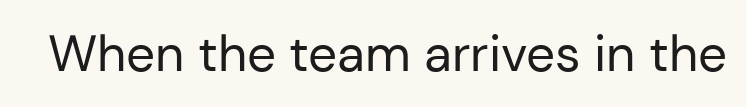
{"serif": "no", "italic": "no", "bold": "no", "weight": "regular", "width": "normal", "stroke_contrast": "low", "x_height": "medium", "monospaced": "no", "underline": "no", "letter_spacing": "normal", "letter_spacing_em": 0.0, "glyph_px": 51}
